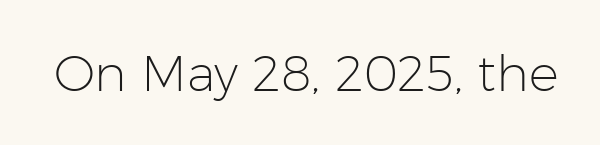
The image shows 50 px light sans-serif type, upright; set normal letter spacing, not underlined; low stroke contrast and a medium x-height.
